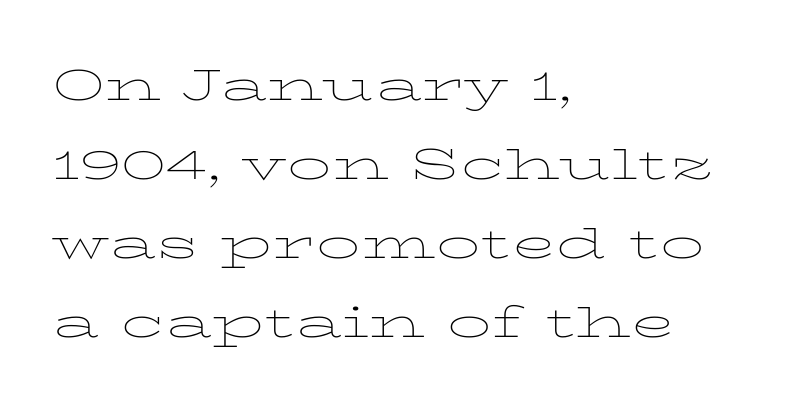
{"italic": "no", "bold": "no", "weight": "thin", "width": "wide", "stroke_contrast": "low", "x_height": "medium", "monospaced": "no", "underline": "no", "align": "left", "line_spacing": "normal", "line_spacing_ratio": 1.36, "letter_spacing": "normal", "letter_spacing_em": 0.0, "glyph_px": 58}
